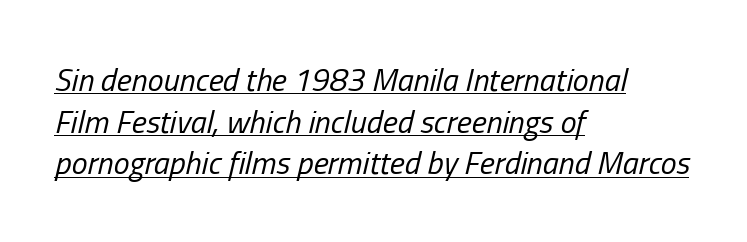
The image shows 32 px regular-weight, condensed type, italic (leaning right); set left-aligned, normal line spacing (1.3x), normal letter spacing, underlined; low stroke contrast and a medium x-height.
